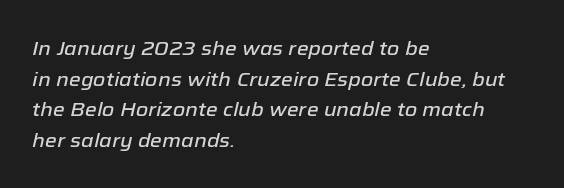
Q: Is the text italic (slanted)? A: Yes, it leans right by about 12 degrees.
Q: Is the text underlined? A: No.
Q: How is the paragraph aligned? A: Left-aligned.
Q: Is the spacing between letters normal or unusually wide? A: Normal.
Q: Is the spacing between lines tight, normal or loose? A: Normal.
